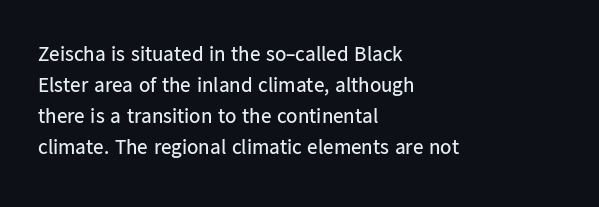
Q: Is the text bold? A: No.
Q: Is the text italic (slanted)? A: No, it is upright.
Q: Is the text underlined? A: No.
Q: How is the paragraph aligned? A: Left-aligned.
Q: Is the spacing between letters normal or unusually wide? A: Normal.
Q: Is the spacing between lines tight, normal or loose? A: Normal.
